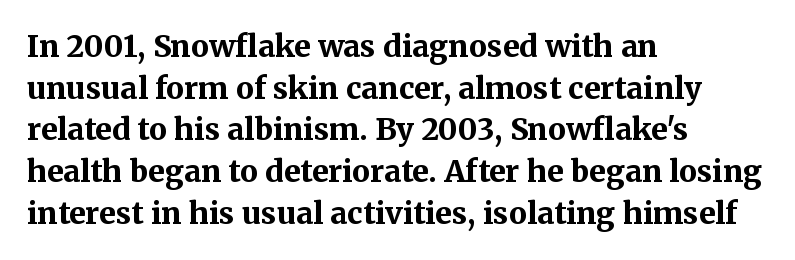
The image shows 30 px bold serif type, upright; set left-aligned, normal line spacing (1.39x), normal letter spacing, not underlined; medium stroke contrast and a medium x-height.
